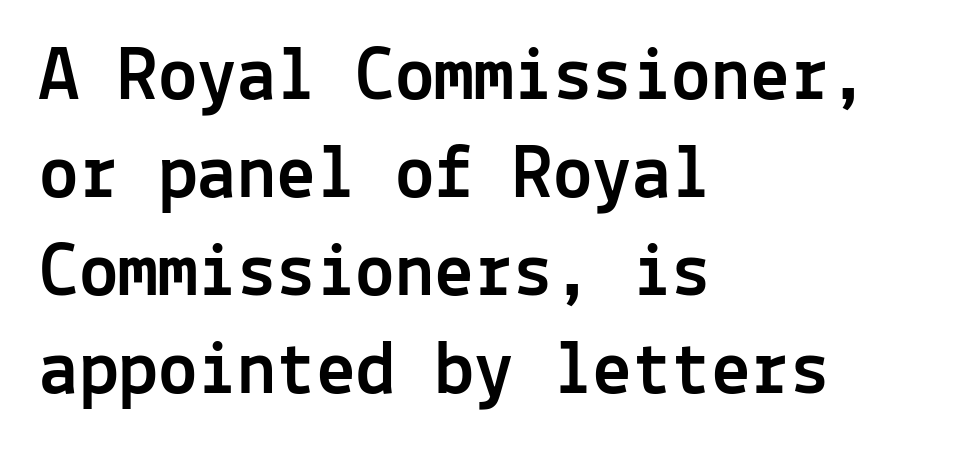
The font's upright variant was chosen for this text. Is this a fixed-width face? Yes — each glyph sits in an identical cell. Grotesque or geometric, the face here clearly has no serifs. The specimen omits any rule beneath the text block's lines. Notice how the passage keeps a crisp vertical edge on the left only.
